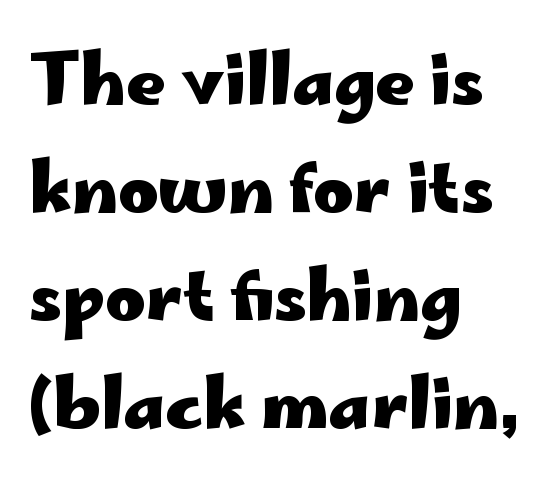
The image shows 68 px heavy, wide sans-serif type, upright; set left-aligned, normal line spacing (1.59x), normal letter spacing, not underlined; low stroke contrast and a small x-height.
